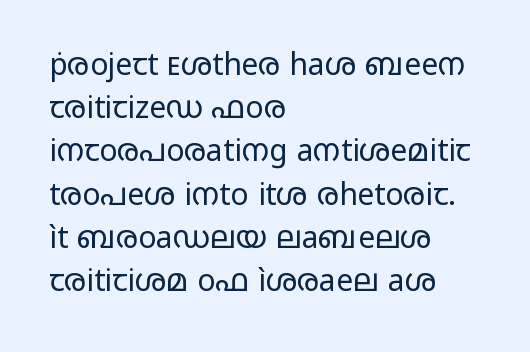
Q: Is the text bold? A: No.
Q: Is the text italic (slanted)? A: No, it is upright.
Q: Is the typeface a serif or a sans-serif typeface? A: Sans-serif.
Q: Is the text underlined? A: No.
Q: How is the paragraph aligned? A: Left-aligned.
Q: Is the spacing between letters normal or unusually wide? A: Normal.
Q: Is the spacing between lines tight, normal or loose? A: Normal.
Q: Width (condensed, normal, or wide)? A: Wide.
Q: Stroke contrast? A: Low.
Q: x-height? A: Medium.
Q: Monospaced? A: No.
